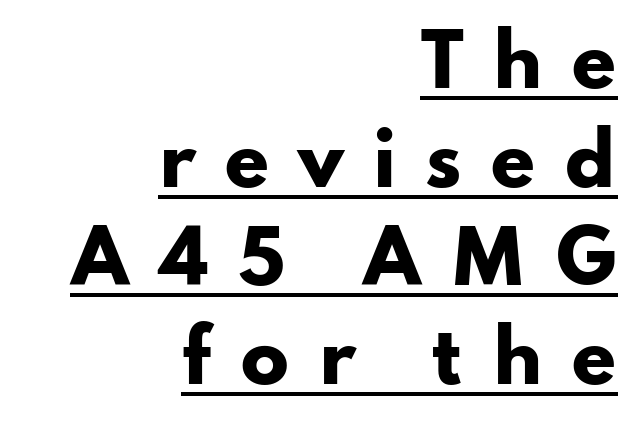
{"serif": "no", "italic": "no", "bold": "yes", "weight": "heavy", "width": "wide", "stroke_contrast": "low", "x_height": "small", "monospaced": "no", "underline": "yes", "align": "right", "line_spacing": "normal", "line_spacing_ratio": 1.37, "letter_spacing": "wide", "letter_spacing_em": 0.39, "glyph_px": 72}
